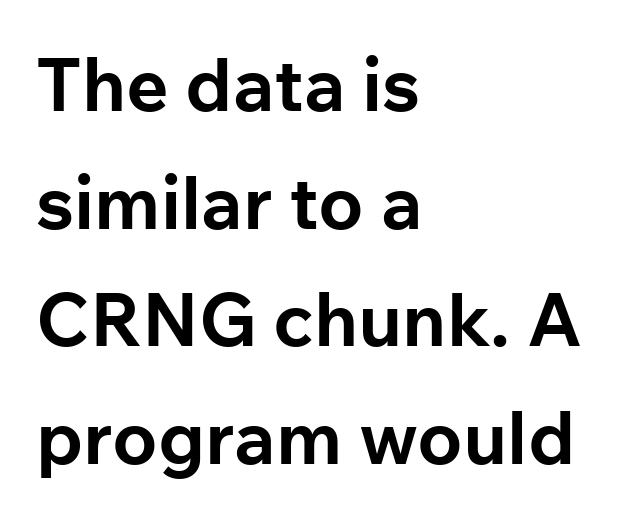
Every row of glyphs begins at an identical x-position on the left. Heavy-handed strokes throughout: this text is bold. Between one letter and the next there's only the usual sliver of space. I'd call this a sans setting — the letters go barefoot. When letters stand straight like this, we call the style roman or upright.
